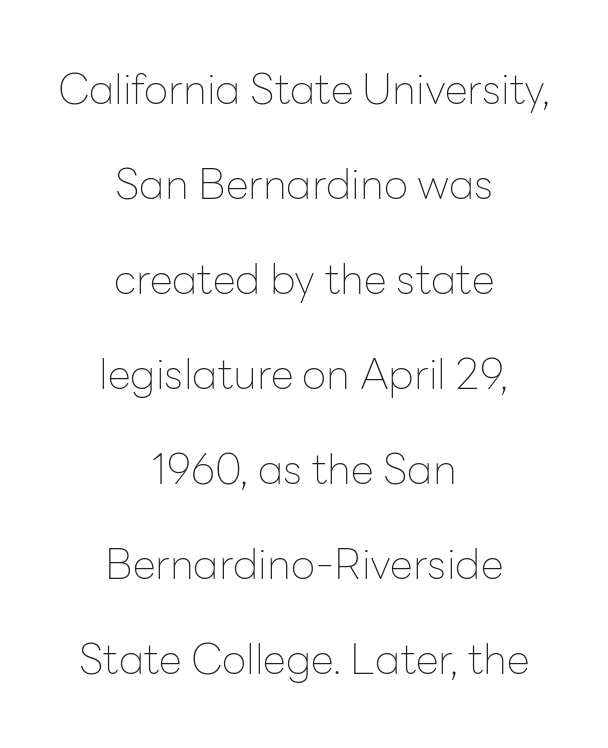
Q: Is the text bold? A: No.
Q: Is the text italic (slanted)? A: No, it is upright.
Q: Is the typeface a serif or a sans-serif typeface? A: Sans-serif.
Q: Is the text underlined? A: No.
Q: How is the paragraph aligned? A: Centered.
Q: Is the spacing between letters normal or unusually wide? A: Normal.
Q: Is the spacing between lines tight, normal or loose? A: Loose.
Q: Width (condensed, normal, or wide)? A: Normal.
Q: Stroke contrast? A: Low.
Q: x-height? A: Medium.
Q: Monospaced? A: No.
